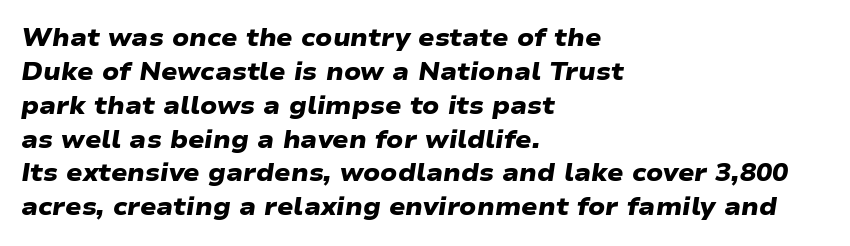
Q: Is the text bold? A: Yes.
Q: Is the text underlined? A: No.
Q: How is the paragraph aligned? A: Left-aligned.
Q: Is the spacing between letters normal or unusually wide? A: Normal.
Q: Is the spacing between lines tight, normal or loose? A: Normal.
